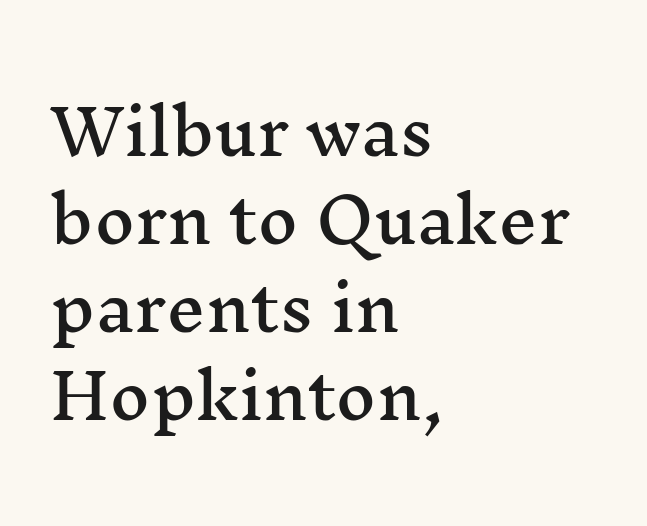
Q: Is the text italic (slanted)? A: No, it is upright.
Q: Is the typeface a serif or a sans-serif typeface? A: Serif.
Q: Is the text underlined? A: No.
Q: How is the paragraph aligned? A: Left-aligned.
Q: Is the spacing between letters normal or unusually wide? A: Normal.
Q: Is the spacing between lines tight, normal or loose? A: Normal.
Q: Width (condensed, normal, or wide)? A: Wide.
Q: Stroke contrast? A: Medium.
Q: x-height? A: Medium.
Q: Monospaced? A: No.
